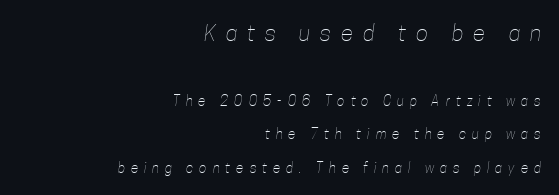
{"bold": "no", "underline": "no", "align": "right", "line_spacing": "loose", "line_spacing_ratio": 2.4, "letter_spacing": "wide", "letter_spacing_em": 0.42, "larger_block": "first", "size_ratio": 1.64, "glyph_px": 23}
